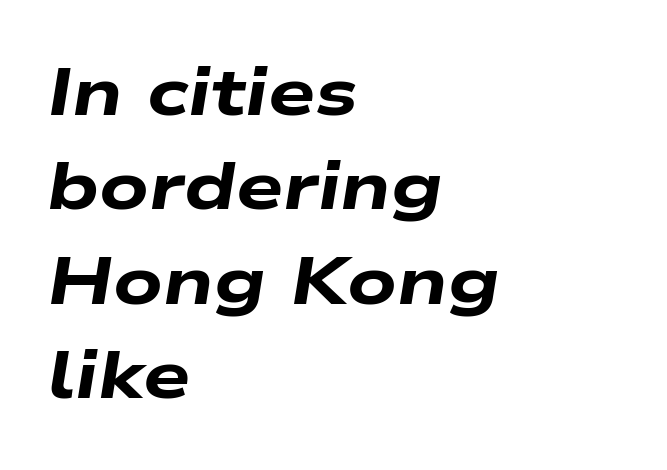
Q: Is the text bold? A: Yes.
Q: Is the text italic (slanted)? A: Yes, it leans right by about 9 degrees.
Q: Is the text underlined? A: No.
Q: How is the paragraph aligned? A: Left-aligned.
Q: Is the spacing between letters normal or unusually wide? A: Normal.
Q: Is the spacing between lines tight, normal or loose? A: Normal.
Q: Width (condensed, normal, or wide)? A: Wide.
Q: Stroke contrast? A: Low.
Q: x-height? A: Medium.
Q: Monospaced? A: No.
